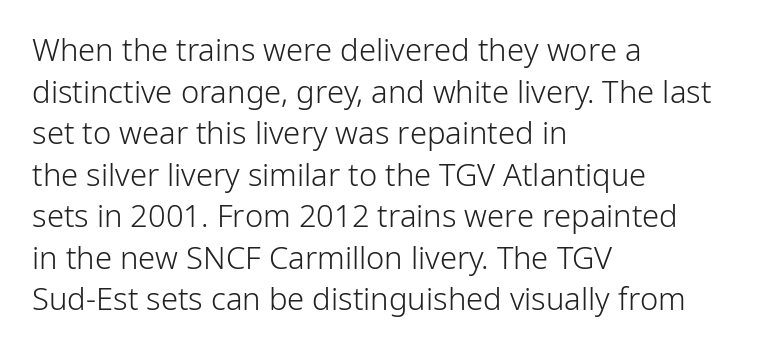
The image shows 31 px light sans-serif type, upright; set left-aligned, normal line spacing (1.34x), normal letter spacing, not underlined; low stroke contrast and a medium x-height.
